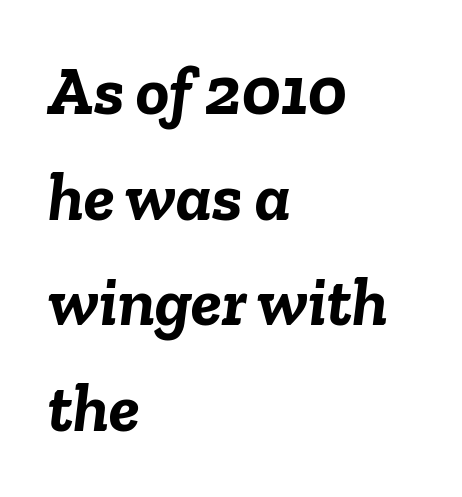
Q: Is the text bold? A: Yes.
Q: Is the text italic (slanted)? A: Yes, it leans right by about 6 degrees.
Q: Is the text underlined? A: No.
Q: How is the paragraph aligned? A: Left-aligned.
Q: Is the spacing between letters normal or unusually wide? A: Normal.
Q: Is the spacing between lines tight, normal or loose? A: Normal.
Q: Width (condensed, normal, or wide)? A: Normal.
Q: Stroke contrast? A: Low.
Q: x-height? A: Medium.
Q: Monospaced? A: No.
